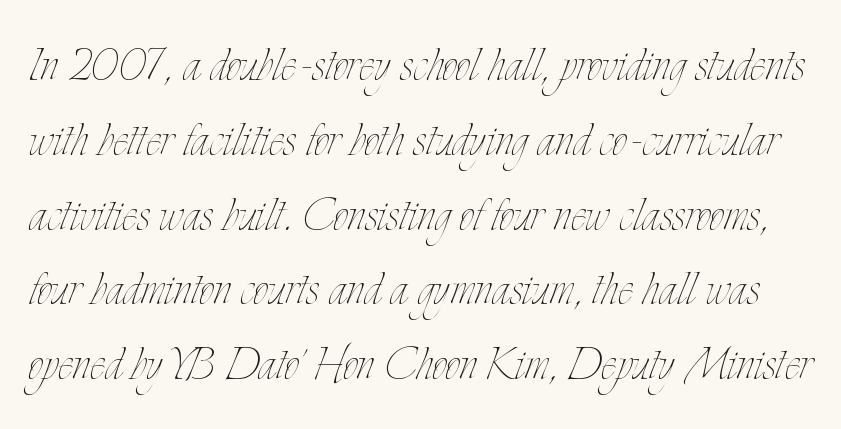
These lines sit exactly where default settings would place them. A typesetter would call this proportional, since set widths differ per character. Beneath every word, the page is bare. The strokes are not fattened; the text isn't bold.
